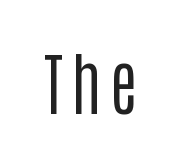
Does the lettering tilt? It doesn't — this is upright. Underline: absent. The letters advance in unequal steps, a hallmark of proportional type. The designer went with a sans here, leaving each stem footless. Is the type heavy? It reads as light-to-regular instead.
